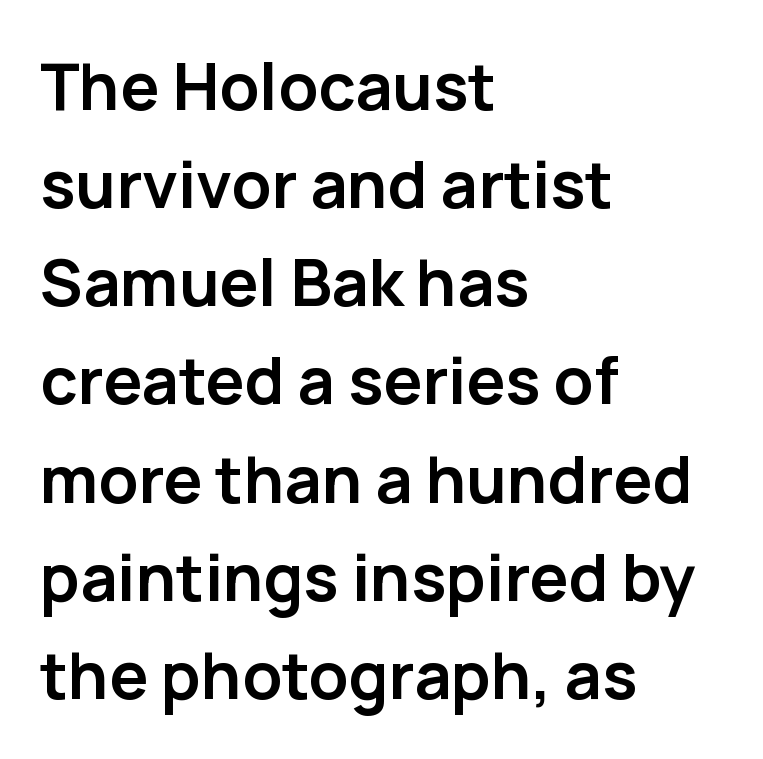
The image shows 65 px semibold sans-serif type, upright; set left-aligned, normal line spacing (1.51x), normal letter spacing, not underlined; low stroke contrast and a medium x-height.
